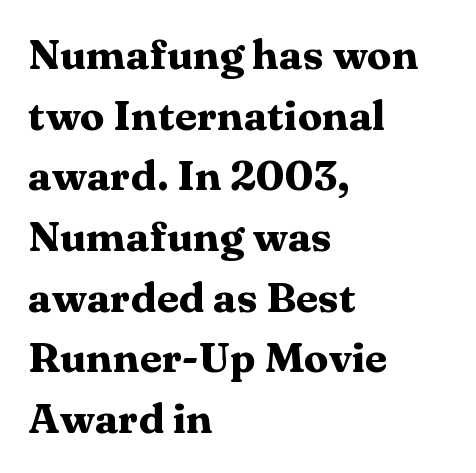
The image shows 41 px heavy, wide serif type, upright; set left-aligned, normal line spacing (1.48x), normal letter spacing, not underlined; medium stroke contrast and a medium x-height.
